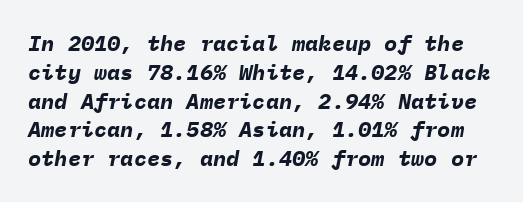
{"italic": "yes", "lean": "right", "slant_degrees": 9, "bold": "yes", "underline": "no", "line_spacing": "normal", "line_spacing_ratio": 1.31, "letter_spacing": "normal", "letter_spacing_em": 0.0, "glyph_px": 22}
